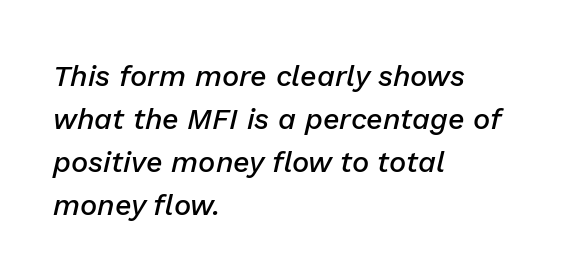
Q: Is the text bold? A: Semi-bold.
Q: Is the text italic (slanted)? A: Yes, it leans right by about 13 degrees.
Q: Is the text underlined? A: No.
Q: How is the paragraph aligned? A: Left-aligned.
Q: Is the spacing between letters normal or unusually wide? A: Normal.
Q: Is the spacing between lines tight, normal or loose? A: Normal.
Q: Width (condensed, normal, or wide)? A: Normal.
Q: Stroke contrast? A: Low.
Q: x-height? A: Medium.
Q: Monospaced? A: No.
